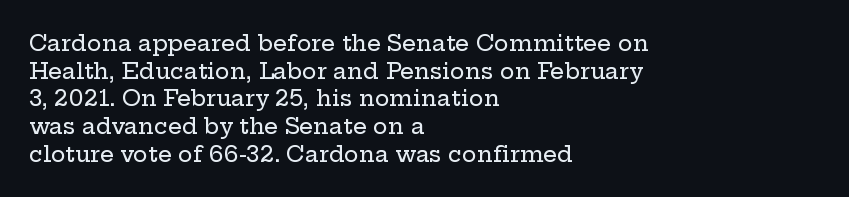
The image shows 22 px text type, upright; set left-aligned, normal line spacing (1.26x), normal letter spacing, not underlined.
